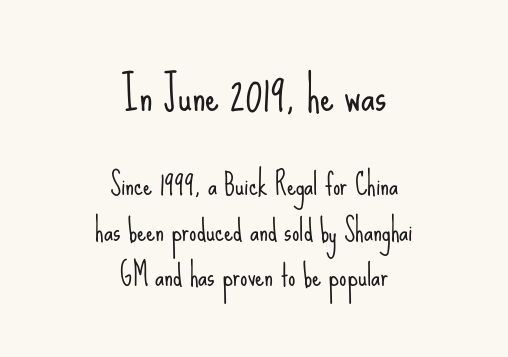
{"serif": "no", "italic": "no", "bold": "no", "weight": "light", "width": "condensed", "stroke_contrast": "low", "x_height": "small", "monospaced": "no", "underline": "no", "align": "center", "line_spacing": "normal", "line_spacing_ratio": 1.57, "letter_spacing": "normal", "letter_spacing_em": 0.0, "larger_block": "first", "size_ratio": 1.52, "glyph_px": 44}
